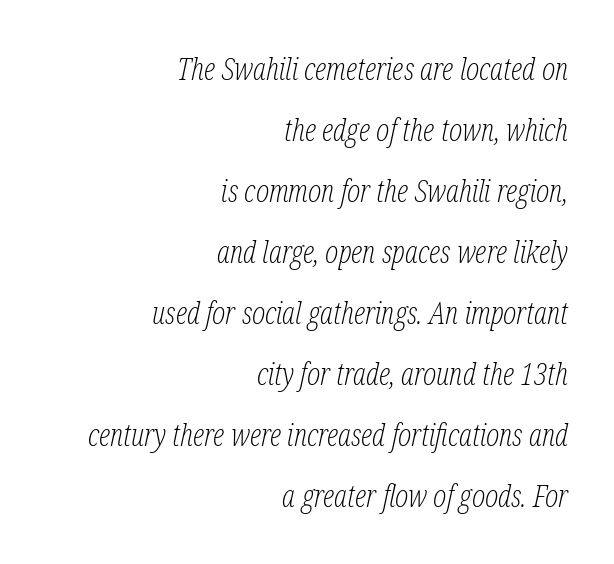
The rendering keeps characters at their native spacing. Weight: not bold — regular or lighter. These lines are rendered in a variable-pitch font. There's an unmistakable incline to the writing here.
